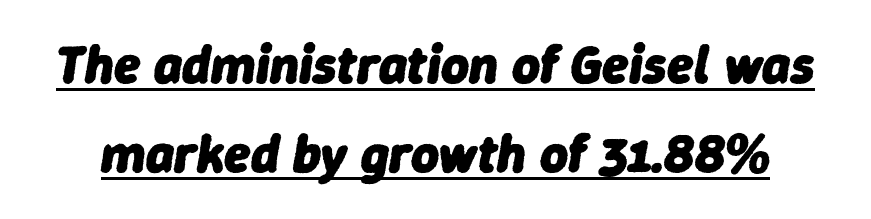
{"italic": "yes", "lean": "right", "slant_degrees": 9, "bold": "yes", "weight": "heavy", "width": "normal", "stroke_contrast": "low", "x_height": "medium", "monospaced": "no", "underline": "yes", "line_spacing": "normal", "line_spacing_ratio": 1.65, "letter_spacing": "normal", "letter_spacing_em": 0.0, "glyph_px": 54}
